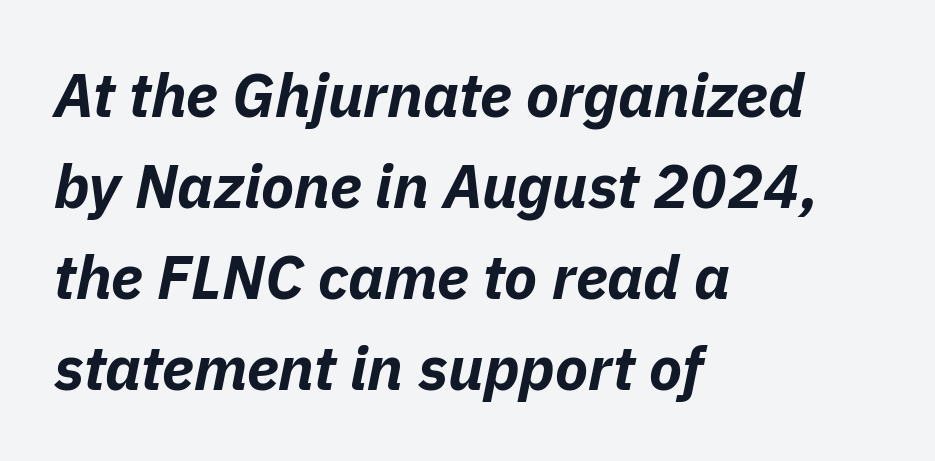
Between one letter and the next there's only the usual sliver of space. Do the characters align in a grid? No, the font is proportional. Chunky letters — that's bold for sure. All the whitespace from short lines collects on the right.
